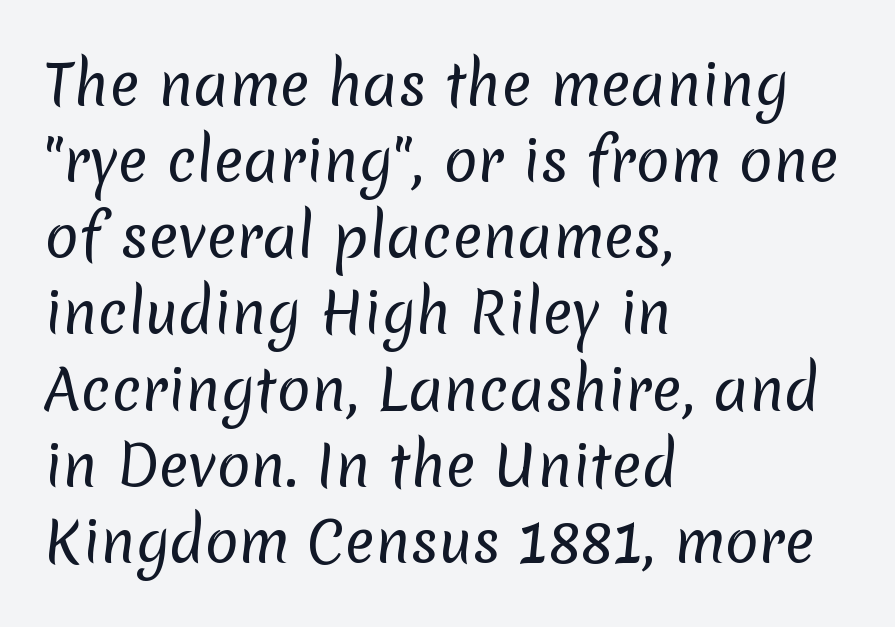
{"serif": "no", "bold": "no", "weight": "regular", "width": "normal", "stroke_contrast": "low", "x_height": "medium", "monospaced": "no", "underline": "no", "align": "left", "line_spacing": "normal", "line_spacing_ratio": 1.36, "letter_spacing": "normal", "letter_spacing_em": 0.0, "glyph_px": 56}
